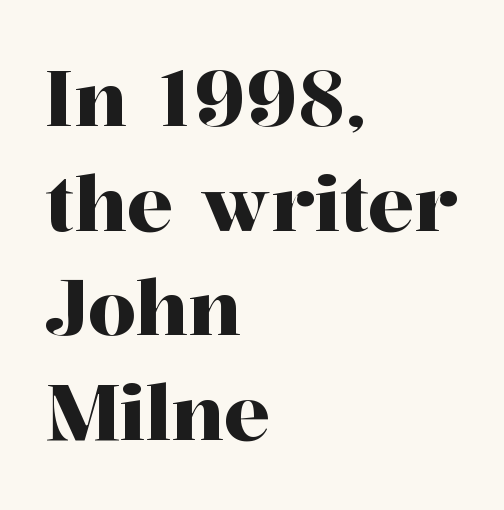
Line starts are locked; line ends wander. The rendering uses a moderate line-height, typical for paragraphs. These lines keep a tight, regular rhythm from letter to letter. The space beneath each line is pristine and unruled.
